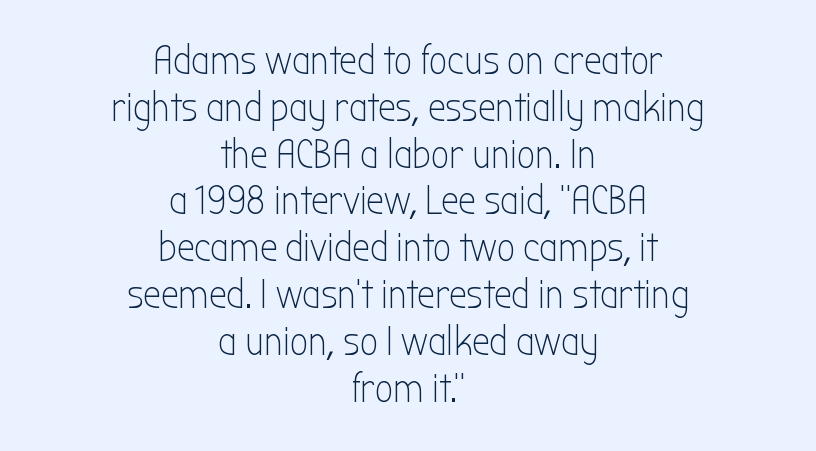
Q: Is the text bold? A: No.
Q: Is the text italic (slanted)? A: No, it is upright.
Q: Is the typeface a serif or a sans-serif typeface? A: Sans-serif.
Q: Is the text underlined? A: No.
Q: How is the paragraph aligned? A: Centered.
Q: Is the spacing between letters normal or unusually wide? A: Normal.
Q: Width (condensed, normal, or wide)? A: Condensed.
Q: Stroke contrast? A: Low.
Q: x-height? A: Medium.
Q: Monospaced? A: No.
